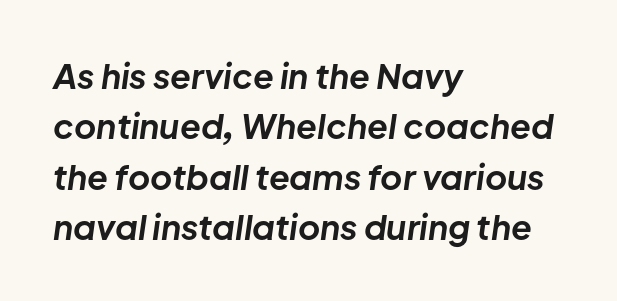
{"italic": "yes", "lean": "right", "slant_degrees": 8, "bold": "yes", "weight": "bold", "width": "normal", "stroke_contrast": "low", "x_height": "medium", "monospaced": "no", "underline": "no", "align": "left", "line_spacing": "normal", "line_spacing_ratio": 1.48, "letter_spacing": "normal", "letter_spacing_em": 0.0, "glyph_px": 34}
